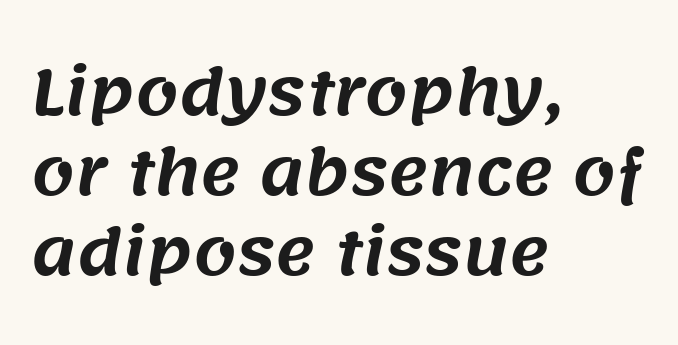
Typeset ragged right — the left edge is the straight one. Is this a sans? Yes — the strokes have no serifs. The type is set solid horizontally, with unmodified tracking. The area under the type is left untouched. You could not count columns in this text — the font is proportionally spaced. Quick note: interline space is typical.
